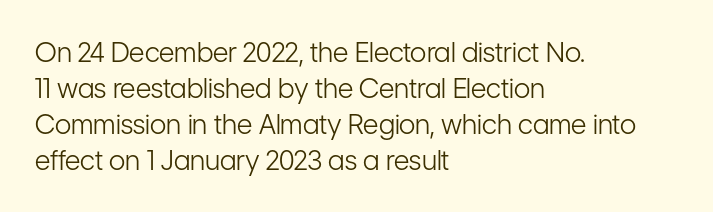
A clean baseline with only descenders dipping below it. The letters stand upright; this is a roman face. The letterforms sit shoulder to shoulder at normal distance. The compositor pushed each line to the left boundary.
